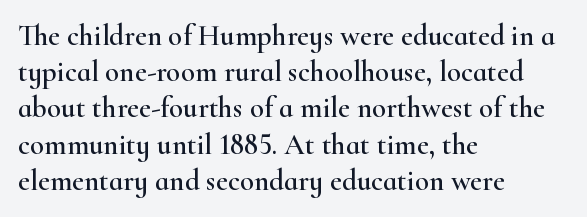
The image shows 29 px wide serif type, upright; set left-aligned, normal line spacing (1.25x), normal letter spacing, not underlined; high stroke contrast and a small x-height.
